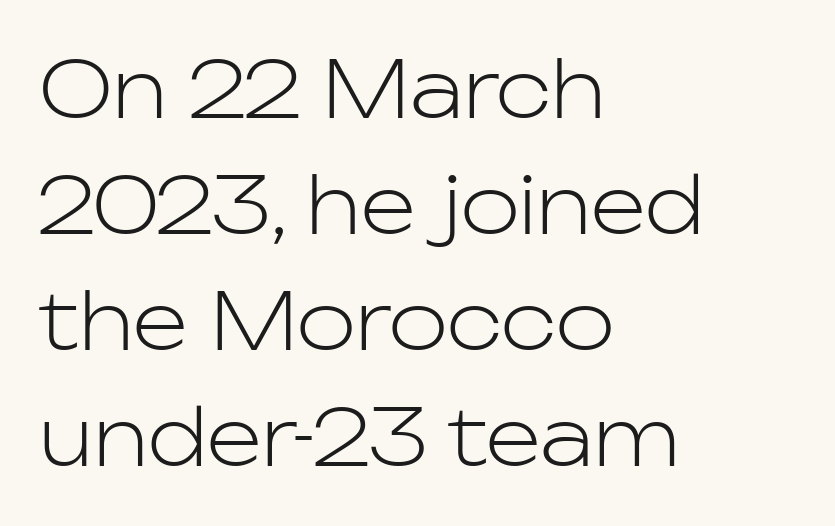
The image shows 79 px light sans-serif type, upright; set left-aligned, normal line spacing (1.47x), normal letter spacing, not underlined; low stroke contrast and a medium x-height.
